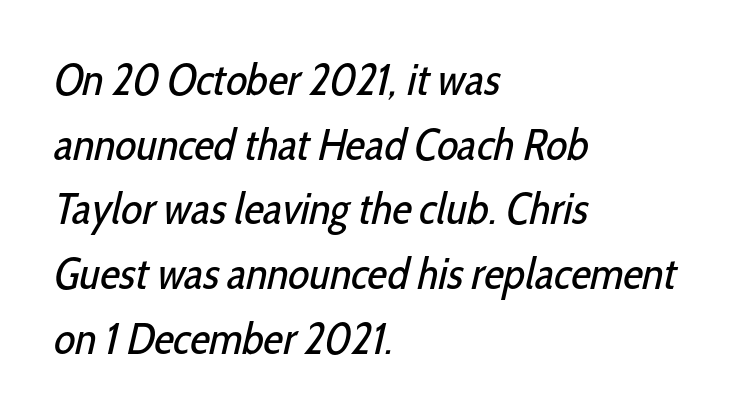
Q: Is the text bold? A: No.
Q: Is the typeface a serif or a sans-serif typeface? A: Sans-serif.
Q: Is the text underlined? A: No.
Q: How is the paragraph aligned? A: Left-aligned.
Q: Is the spacing between letters normal or unusually wide? A: Normal.
Q: Is the spacing between lines tight, normal or loose? A: Normal.
Q: Width (condensed, normal, or wide)? A: Condensed.
Q: Stroke contrast? A: Low.
Q: x-height? A: Medium.
Q: Monospaced? A: No.
